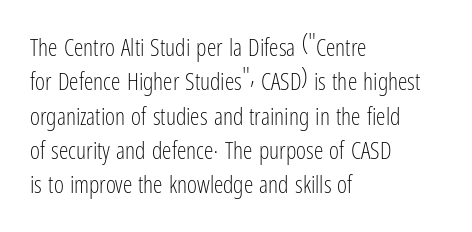
Q: Is the text bold? A: No.
Q: Is the text italic (slanted)? A: No, it is upright.
Q: Is the text underlined? A: No.
Q: How is the paragraph aligned? A: Left-aligned.
Q: Is the spacing between letters normal or unusually wide? A: Normal.
Q: Is the spacing between lines tight, normal or loose? A: Normal.
